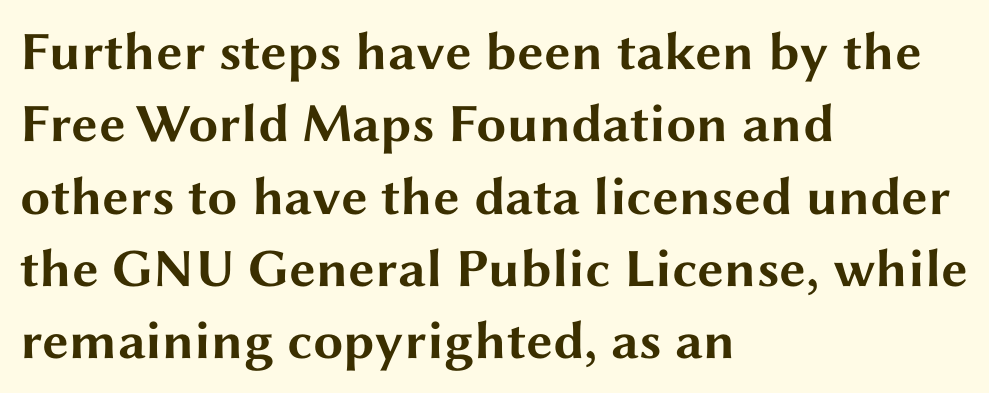
The letters stand straight up with perfectly vertical stems. Letterform terminals end flat and unadorned throughout the passage. Observe the ordinary spacing: letters are neighbours, not strangers. Heft: maximum for text — a bold.
